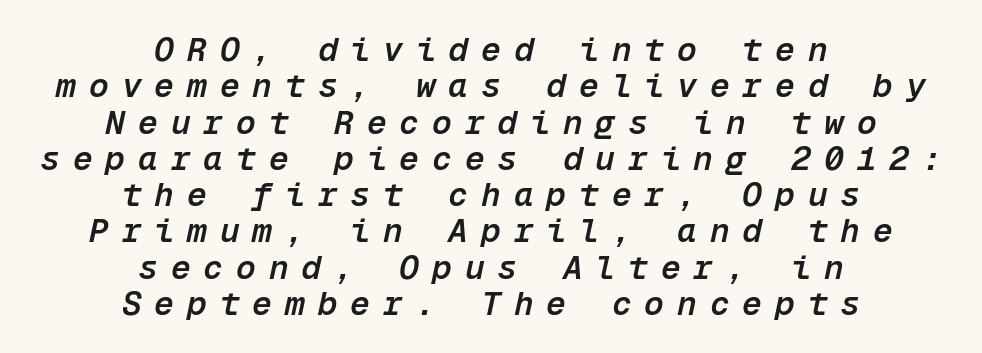
Q: Is the text bold? A: Semi-bold.
Q: Is the text italic (slanted)? A: Yes, it leans right by about 12 degrees.
Q: Is the text underlined? A: No.
Q: How is the paragraph aligned? A: Centered.
Q: Is the spacing between letters normal or unusually wide? A: Unusually wide.
Q: Is the spacing between lines tight, normal or loose? A: Tight.
Q: Width (condensed, normal, or wide)? A: Normal.
Q: Stroke contrast? A: Low.
Q: x-height? A: Medium.
Q: Monospaced? A: Yes.
